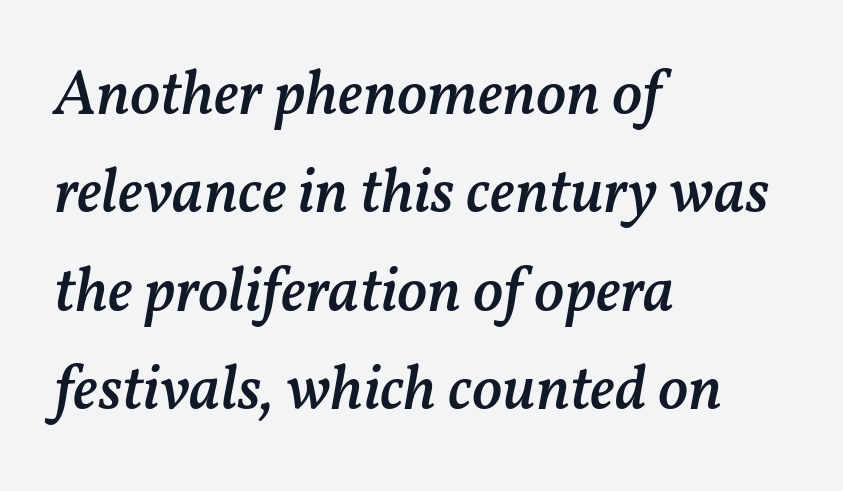
The image shows 63 px semibold type, italic (leaning right); set left-aligned, normal line spacing (1.56x), normal letter spacing, not underlined; medium stroke contrast and a medium x-height.
